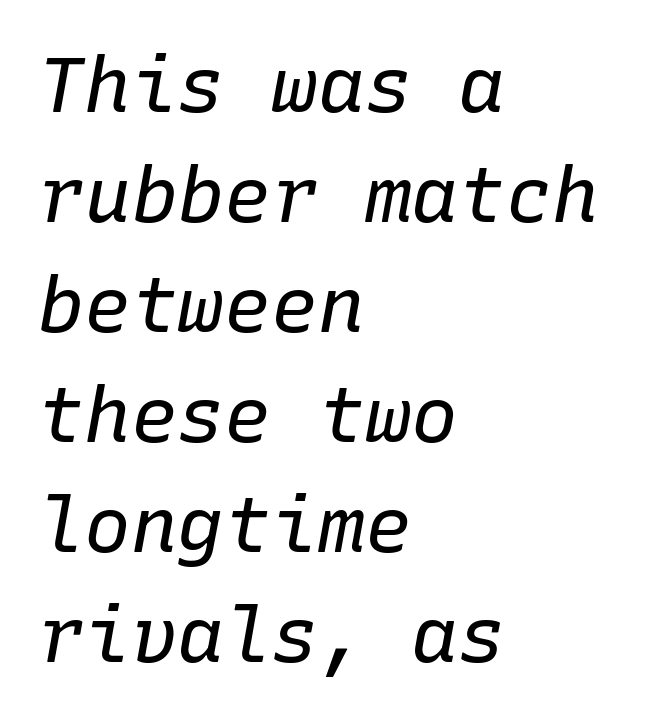
Q: Is the text bold? A: No.
Q: Is the text italic (slanted)? A: Yes, it leans right by about 10 degrees.
Q: Is the text underlined? A: No.
Q: How is the paragraph aligned? A: Left-aligned.
Q: Is the spacing between letters normal or unusually wide? A: Normal.
Q: Is the spacing between lines tight, normal or loose? A: Normal.
Q: Width (condensed, normal, or wide)? A: Normal.
Q: Stroke contrast? A: Low.
Q: x-height? A: Medium.
Q: Monospaced? A: Yes.
